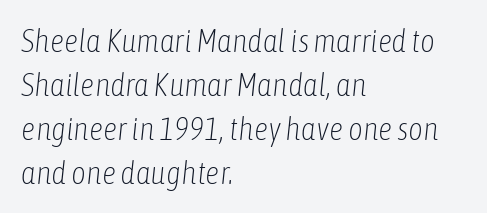
{"italic": "yes", "lean": "right", "slant_degrees": 6, "bold": "no", "weight": "light", "width": "condensed", "stroke_contrast": "low", "x_height": "medium", "monospaced": "no", "underline": "no", "align": "left", "line_spacing": "normal", "line_spacing_ratio": 1.37, "letter_spacing": "normal", "letter_spacing_em": 0.0, "glyph_px": 32}
